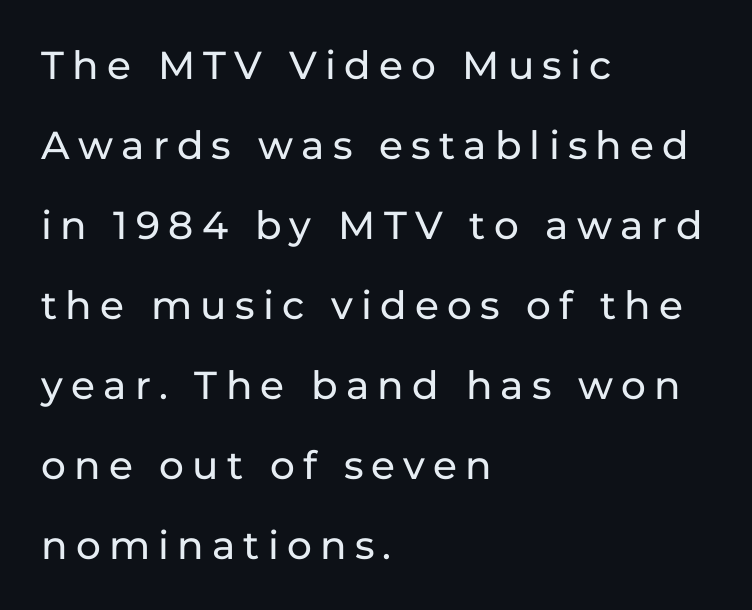
{"serif": "no", "italic": "no", "width": "normal", "stroke_contrast": "low", "x_height": "medium", "monospaced": "no", "underline": "no", "align": "left", "line_spacing": "loose", "line_spacing_ratio": 2.05, "letter_spacing": "wide", "letter_spacing_em": 0.21, "glyph_px": 39}
